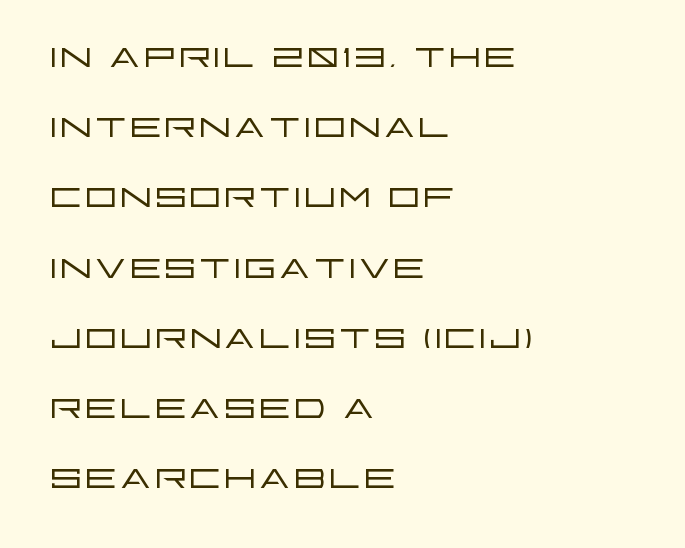
You can tell it's not italic because the verticals are truly vertical. A typesetter would call this proportional, since set widths differ per character. Does extra space separate the letters? No, they use regular spacing. Typographically, this falls in the sans-serif category. The passage shown is not underscored anywhere. How would I describe the line gaps? Plain and ordinary.
